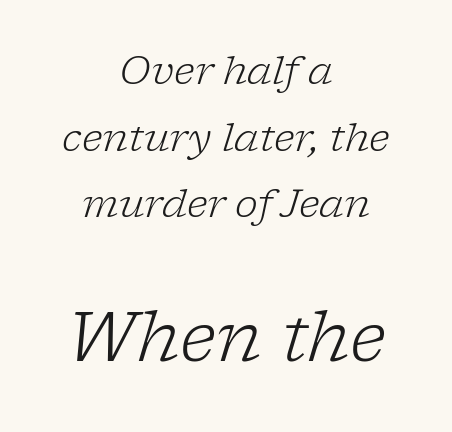
Is the type slanted? Yes — the strokes lean at a clear angle. Short note: letters normally spaced. The characters are drawn with everyday or finer stroke widths. The block sitting lower on the canvas is the one with enlarged characters.
